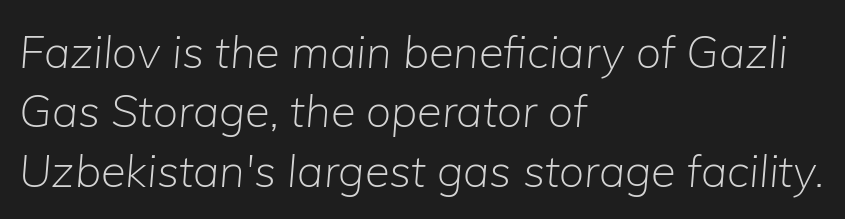
The image shows 45 px light type, italic (leaning right); set left-aligned, normal line spacing (1.32x), normal letter spacing, not underlined; low stroke contrast and a medium x-height.
